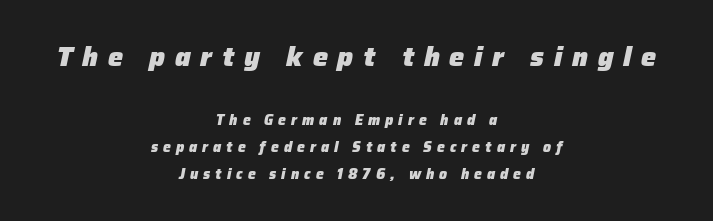
Does the weight exceed regular? Yes, all the way to bold. Has an underline been added? It has not. The line texture is sparse and dotted thanks to wide tracking. Rendered with sloped, italic letterforms. The typesetter chose a symmetrical, centered arrangement here.
